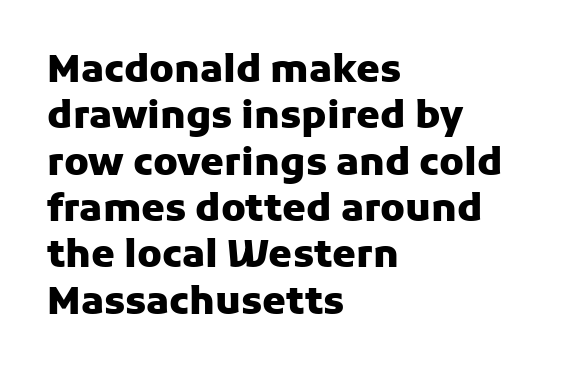
The passage is arranged the way most books set body copy — flush left. Looks like regular typesetting: each glyph gets only the width it needs. You could call the tracking neutral — neither tight nor loose. The words here are not underlined.
